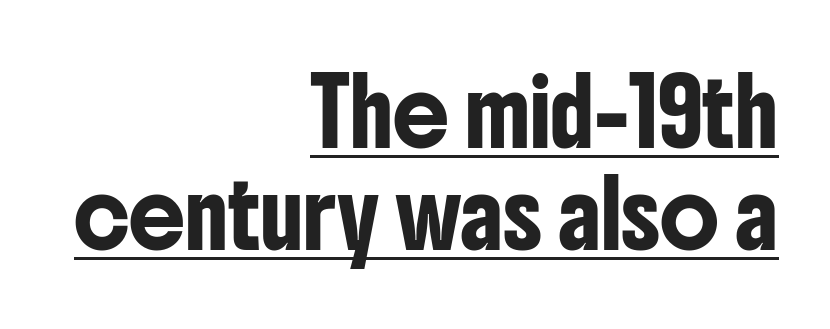
The image shows 63 px condensed sans-serif type, upright; set right-aligned, normal line spacing (1.62x), normal letter spacing, underlined; low stroke contrast and a medium x-height.
